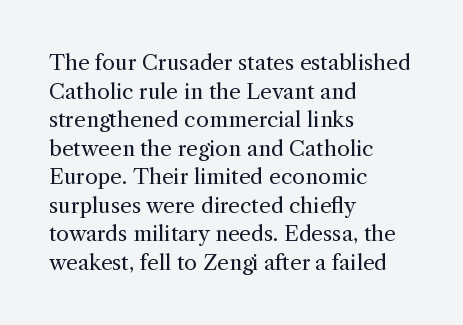
Q: Is the text bold? A: No.
Q: Is the text italic (slanted)? A: No, it is upright.
Q: Is the text underlined? A: No.
Q: How is the paragraph aligned? A: Left-aligned.
Q: Is the spacing between letters normal or unusually wide? A: Normal.
Q: Is the spacing between lines tight, normal or loose? A: Normal.
